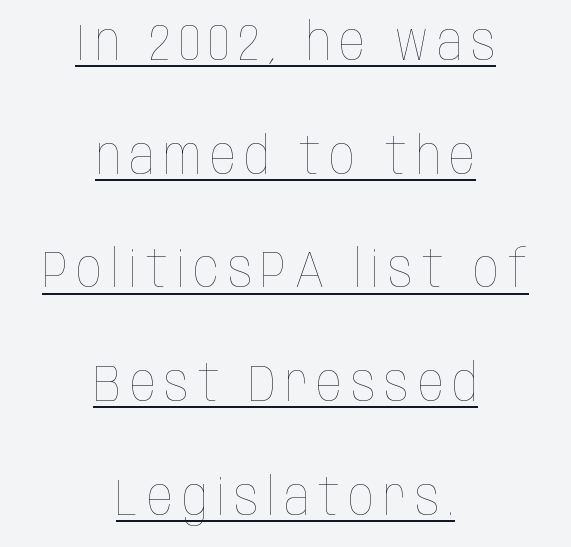
These characters rest on top of a visible drawn line. The face used here is proportionally spaced, like ordinary book or web type. The compositor balanced each line on the midline. The face looks like a standard text weight, possibly lighter. A roman cut, with each character standing at attention.
